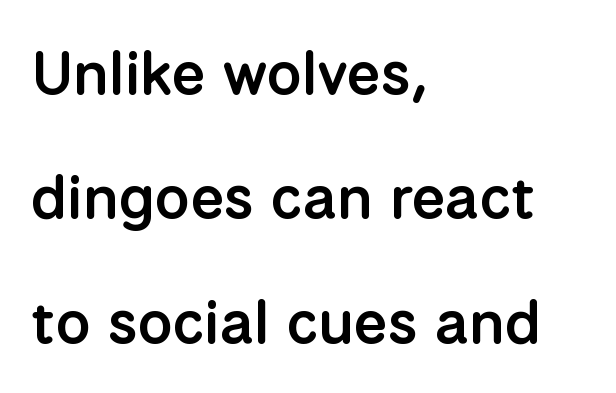
{"serif": "no", "italic": "no", "bold": "semi", "weight": "semibold", "width": "normal", "stroke_contrast": "low", "x_height": "medium", "monospaced": "no", "underline": "no", "align": "left", "line_spacing": "loose", "line_spacing_ratio": 2.04, "letter_spacing": "normal", "letter_spacing_em": 0.0, "glyph_px": 61}
